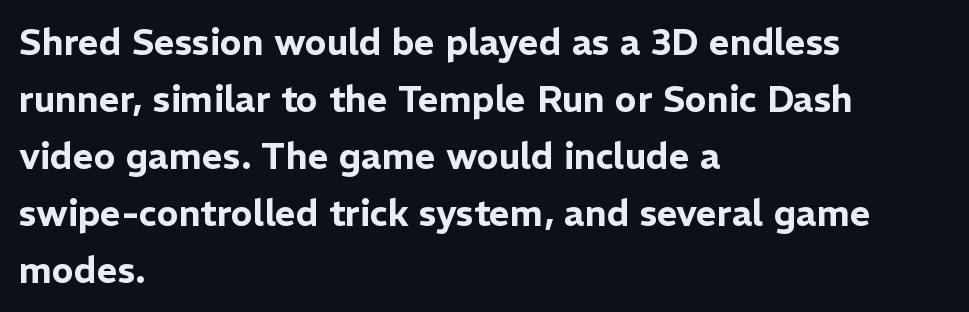
Q: Is the text italic (slanted)? A: No, it is upright.
Q: Is the typeface a serif or a sans-serif typeface? A: Sans-serif.
Q: Is the text underlined? A: No.
Q: How is the paragraph aligned? A: Left-aligned.
Q: Is the spacing between letters normal or unusually wide? A: Normal.
Q: Is the spacing between lines tight, normal or loose? A: Normal.
Q: Width (condensed, normal, or wide)? A: Normal.
Q: Stroke contrast? A: Low.
Q: x-height? A: Medium.
Q: Monospaced? A: No.
